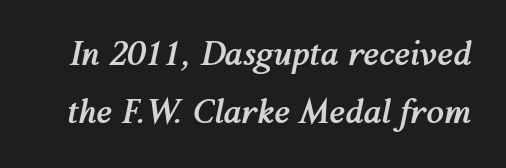
Q: Is the text bold? A: Yes.
Q: Is the text italic (slanted)? A: Yes, it leans right by about 12 degrees.
Q: Is the text underlined? A: No.
Q: Is the spacing between letters normal or unusually wide? A: Normal.
Q: Width (condensed, normal, or wide)? A: Normal.
Q: Stroke contrast? A: Medium.
Q: x-height? A: Medium.
Q: Monospaced? A: No.
